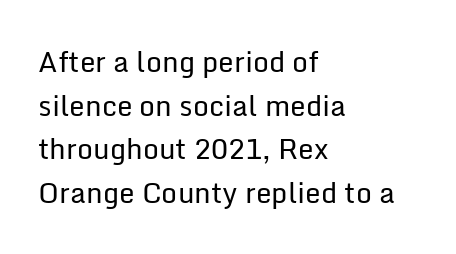
{"serif": "no", "italic": "no", "bold": "no", "weight": "regular", "width": "normal", "stroke_contrast": "low", "x_height": "medium", "monospaced": "no", "underline": "no", "align": "left", "line_spacing": "normal", "line_spacing_ratio": 1.56, "letter_spacing": "normal", "letter_spacing_em": 0.0, "glyph_px": 28}
